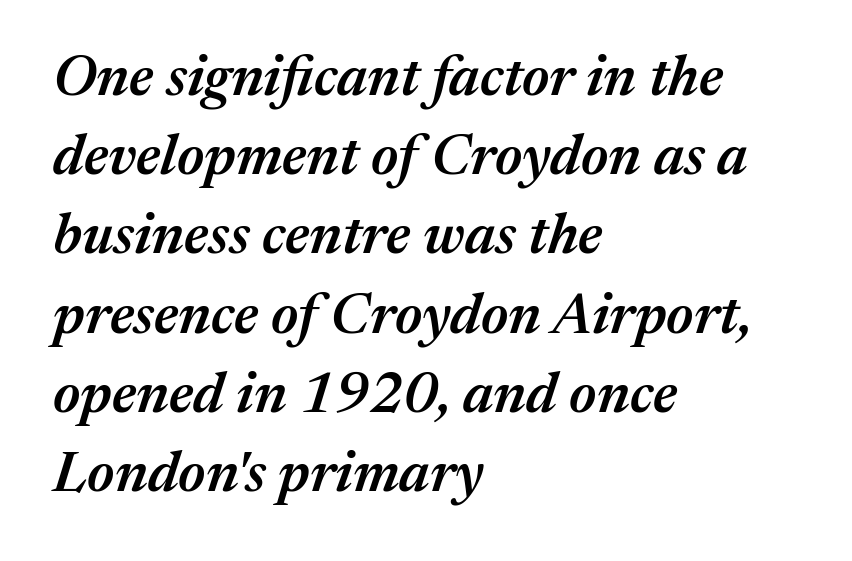
Q: Is the text bold? A: Semi-bold.
Q: Is the text italic (slanted)? A: Yes, it leans right by about 17 degrees.
Q: Is the text underlined? A: No.
Q: How is the paragraph aligned? A: Left-aligned.
Q: Is the spacing between letters normal or unusually wide? A: Normal.
Q: Is the spacing between lines tight, normal or loose? A: Normal.
Q: Width (condensed, normal, or wide)? A: Normal.
Q: Stroke contrast? A: Medium.
Q: x-height? A: Medium.
Q: Monospaced? A: No.
